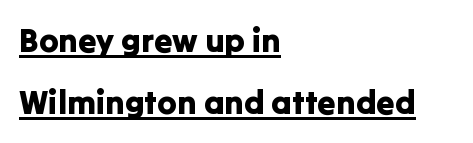
Q: Is the text italic (slanted)? A: No, it is upright.
Q: Is the typeface a serif or a sans-serif typeface? A: Sans-serif.
Q: Is the text underlined? A: Yes.
Q: How is the paragraph aligned? A: Left-aligned.
Q: Is the spacing between letters normal or unusually wide? A: Normal.
Q: Width (condensed, normal, or wide)? A: Normal.
Q: Stroke contrast? A: Low.
Q: x-height? A: Medium.
Q: Monospaced? A: No.
